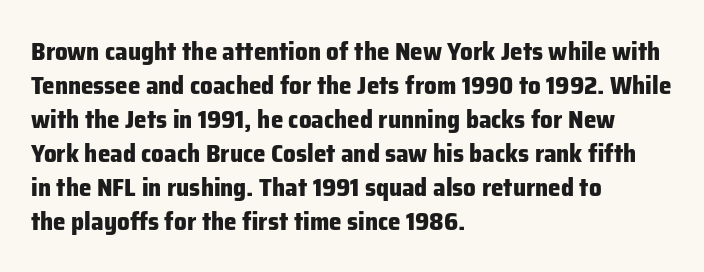
Just letters on the line, the space beneath them empty. No italicization has been applied; the sample stays upright. The rows are spaced the way most documents space them. The glyphs have the mass of a bold cut. Look at the tracking — it's just the regular setting, nothing added. Each line starts at the same left margin while the right side varies.
